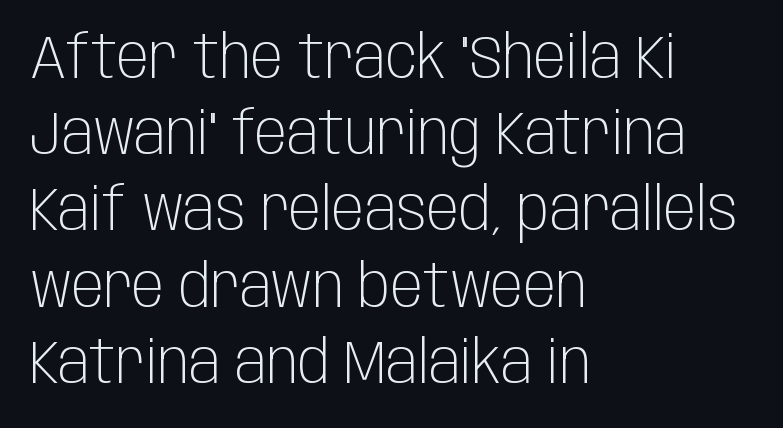
{"serif": "no", "italic": "no", "bold": "no", "weight": "light", "width": "condensed", "stroke_contrast": "low", "x_height": "large", "monospaced": "no", "underline": "no", "align": "left", "line_spacing": "normal", "line_spacing_ratio": 1.27, "letter_spacing": "normal", "letter_spacing_em": 0.0, "glyph_px": 60}
